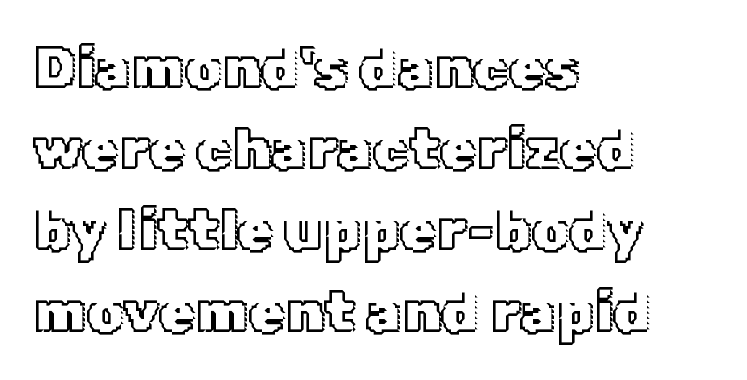
{"italic": "no", "width": "normal", "x_height": "medium", "monospaced": "no", "underline": "no", "align": "left", "line_spacing": "normal", "line_spacing_ratio": 1.4, "letter_spacing": "normal", "letter_spacing_em": 0.0, "glyph_px": 58}
